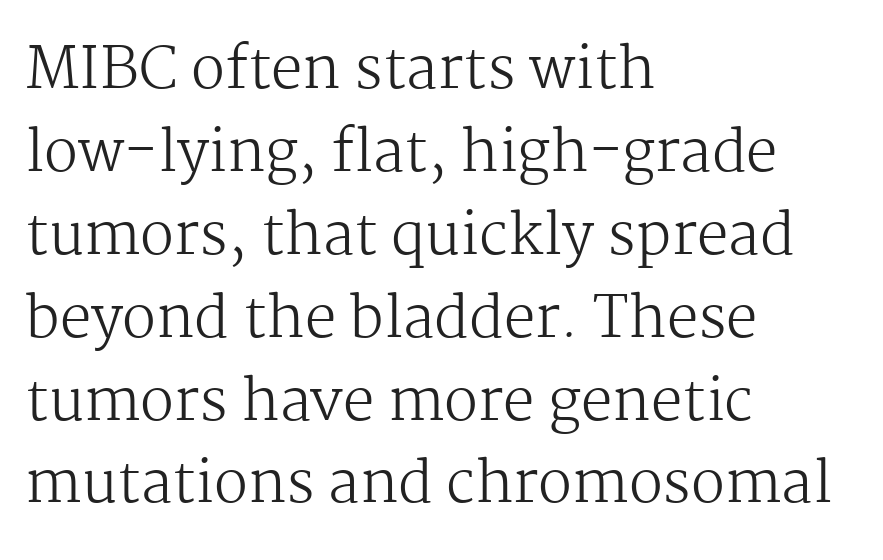
These lines are rendered in a variable-pitch font. The strokes are not fattened; the text isn't bold. Nobody drew a line under any word here. The designer went with a serif here, giving each stem small feet.
